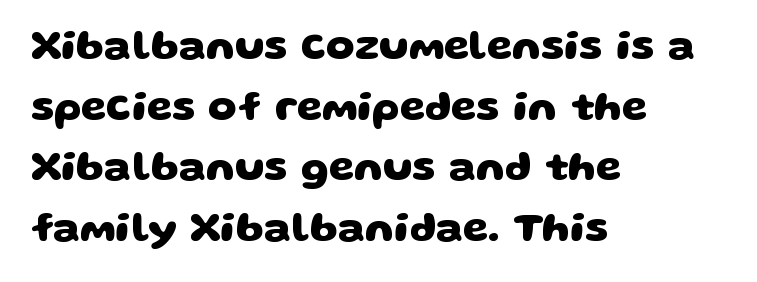
Q: Is the text bold? A: Yes.
Q: Is the typeface a serif or a sans-serif typeface? A: Sans-serif.
Q: Is the text underlined? A: No.
Q: How is the paragraph aligned? A: Left-aligned.
Q: Is the spacing between letters normal or unusually wide? A: Normal.
Q: Is the spacing between lines tight, normal or loose? A: Normal.
Q: Width (condensed, normal, or wide)? A: Wide.
Q: Stroke contrast? A: Low.
Q: x-height? A: Large.
Q: Monospaced? A: No.
